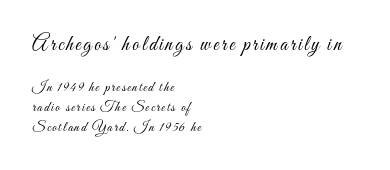
{"bold": "no", "underline": "no", "align": "left", "line_spacing": "normal", "line_spacing_ratio": 1.44, "larger_block": "first", "size_ratio": 1.5, "glyph_px": 21}
